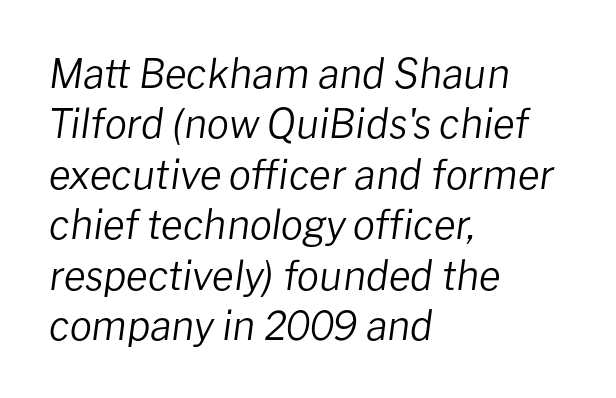
Do the characters align in a grid? No, the font is proportional. In terms of posture, this sample is oblique. A light-to-regular cut is what we see here. Regular leading. Notice how the passage keeps a crisp vertical edge on the left only.
